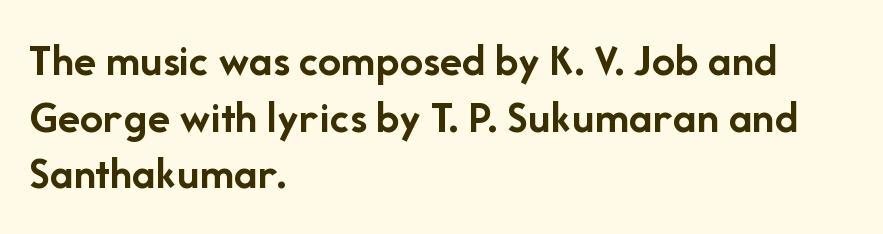
The paragraph has a hard left edge and a soft right edge. This rendering employs a face without finishing strokes, i.e., a sans-serif. The lettering stays uniformly vertical, giving the passage a roman look. This sample uses plain, unmodified letter spacing. The rendering uses natural spacing where letterforms have individual widths. Only glyphs here, with clear space below each row.
